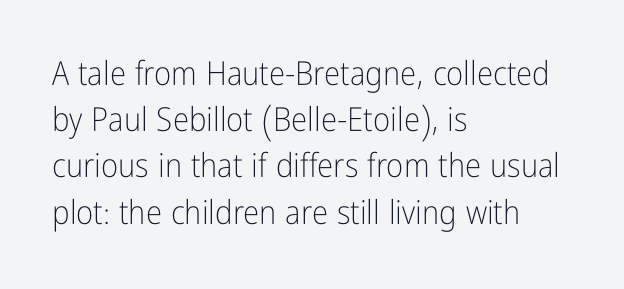
{"serif": "no", "italic": "no", "bold": "no", "weight": "light", "width": "condensed", "stroke_contrast": "low", "x_height": "medium", "monospaced": "no", "underline": "no", "align": "left", "line_spacing": "normal", "line_spacing_ratio": 1.4, "letter_spacing": "normal", "letter_spacing_em": 0.0, "glyph_px": 33}
